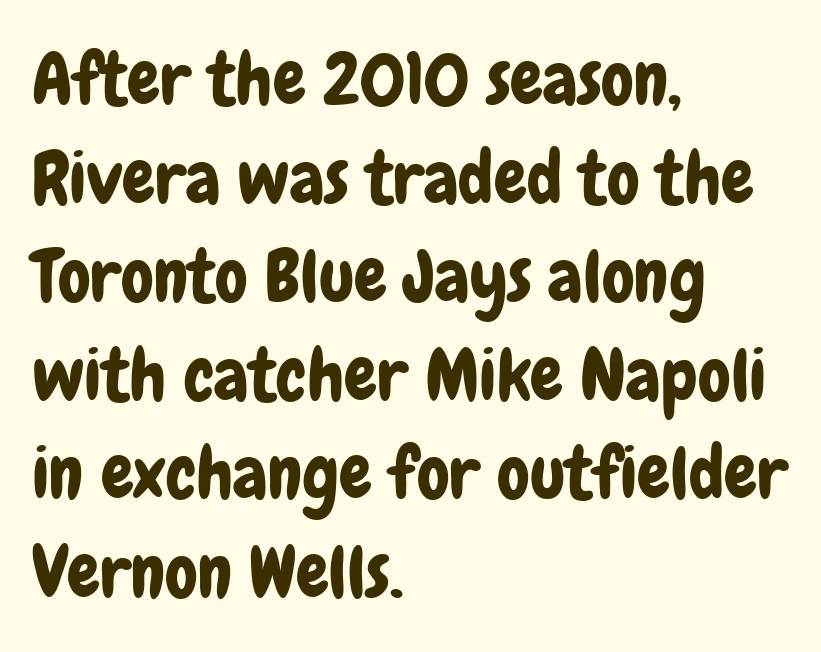
Q: Is the text italic (slanted)? A: No, it is upright.
Q: Is the typeface a serif or a sans-serif typeface? A: Sans-serif.
Q: Is the text underlined? A: No.
Q: How is the paragraph aligned? A: Left-aligned.
Q: Is the spacing between letters normal or unusually wide? A: Normal.
Q: Is the spacing between lines tight, normal or loose? A: Normal.
Q: Width (condensed, normal, or wide)? A: Condensed.
Q: Stroke contrast? A: Low.
Q: x-height? A: Medium.
Q: Monospaced? A: No.
